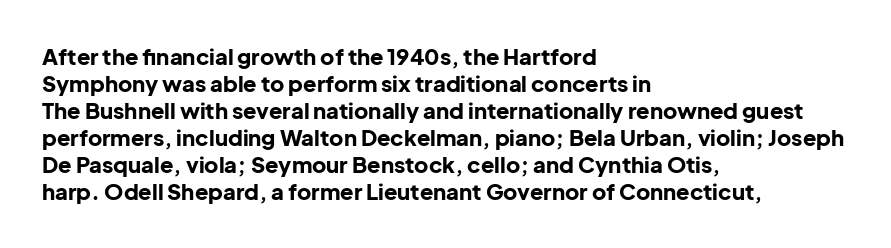
Q: Is the text bold? A: Yes.
Q: Is the text italic (slanted)? A: No, it is upright.
Q: Is the text underlined? A: No.
Q: How is the paragraph aligned? A: Left-aligned.
Q: Is the spacing between letters normal or unusually wide? A: Normal.
